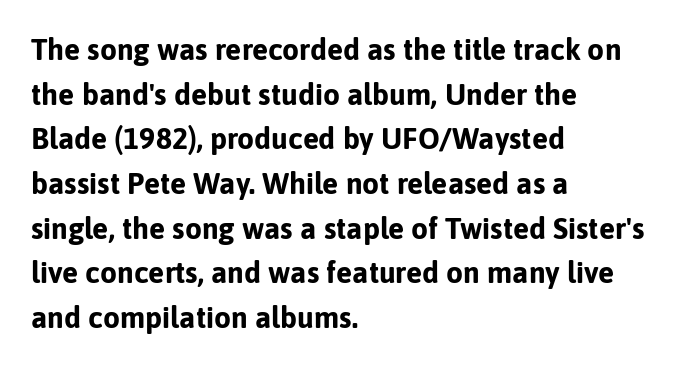
The passage shown is not underscored anywhere. In terms of weight, the rendering is a true, heavy bold. This rendering leaves character spacing at its baseline value. Character widths vary here, with narrow letters taking less room than wide ones.
